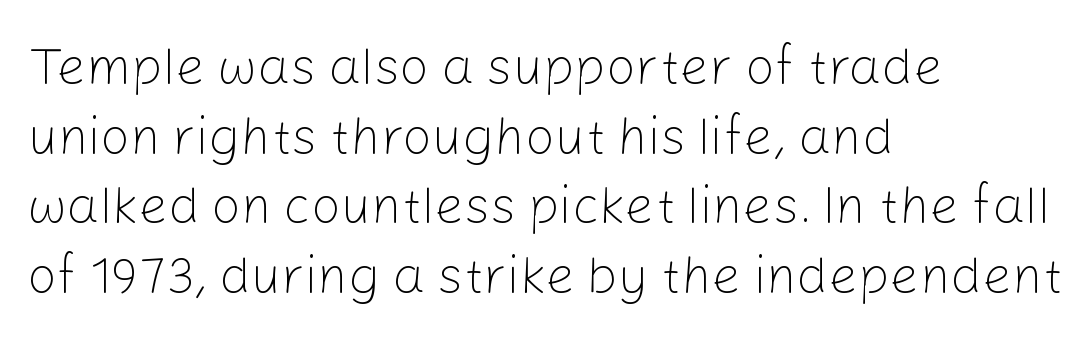
{"serif": "no", "italic": "no", "bold": "no", "weight": "light", "width": "normal", "stroke_contrast": "low", "x_height": "medium", "monospaced": "no", "underline": "no", "align": "left", "line_spacing": "normal", "line_spacing_ratio": 1.34, "letter_spacing": "normal", "letter_spacing_em": 0.0, "glyph_px": 52}
